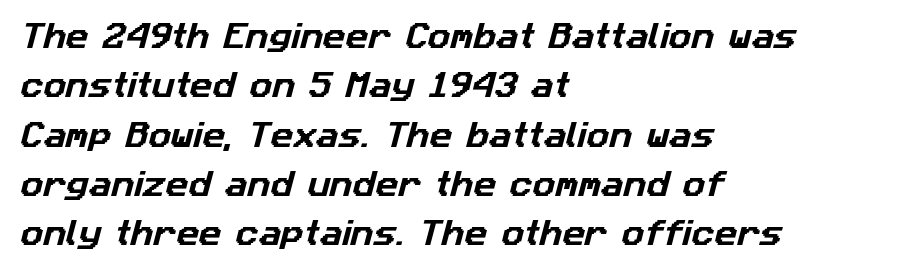
Q: Is the typeface a serif or a sans-serif typeface? A: Sans-serif.
Q: Is the text underlined? A: No.
Q: How is the paragraph aligned? A: Left-aligned.
Q: Is the spacing between letters normal or unusually wide? A: Normal.
Q: Width (condensed, normal, or wide)? A: Normal.
Q: Stroke contrast? A: Low.
Q: x-height? A: Medium.
Q: Monospaced? A: No.
